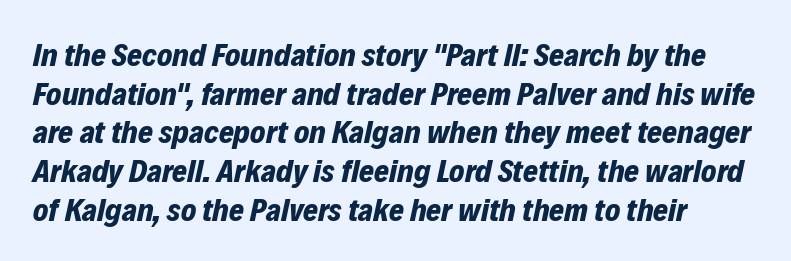
{"italic": "yes", "lean": "right", "slant_degrees": 12, "bold": "yes", "weight": "bold", "width": "normal", "stroke_contrast": "low", "x_height": "medium", "monospaced": "no", "underline": "no", "line_spacing_ratio": 1.21, "letter_spacing": "normal", "letter_spacing_em": 0.0, "glyph_px": 32}
